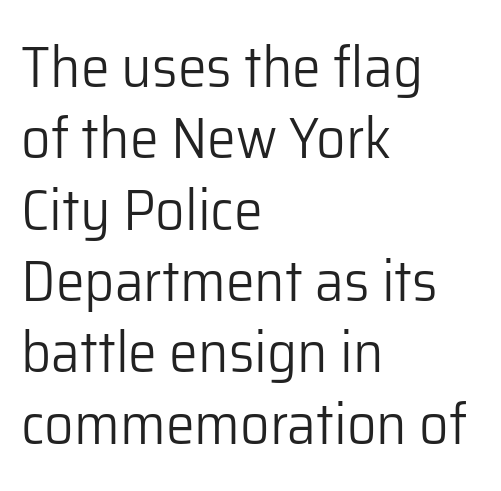
Q: Is the text bold? A: No.
Q: Is the text italic (slanted)? A: No, it is upright.
Q: Is the typeface a serif or a sans-serif typeface? A: Sans-serif.
Q: Is the text underlined? A: No.
Q: How is the paragraph aligned? A: Left-aligned.
Q: Is the spacing between letters normal or unusually wide? A: Normal.
Q: Width (condensed, normal, or wide)? A: Normal.
Q: Stroke contrast? A: Low.
Q: x-height? A: Medium.
Q: Monospaced? A: No.
